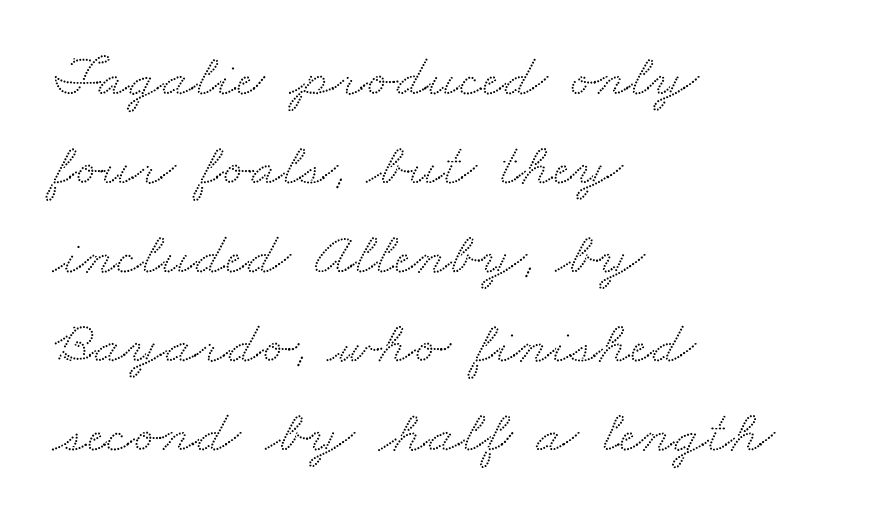
The image shows 61 px wide serif type; set left-aligned, normal line spacing (1.46x), normal letter spacing, not underlined; medium stroke contrast and a small x-height.
